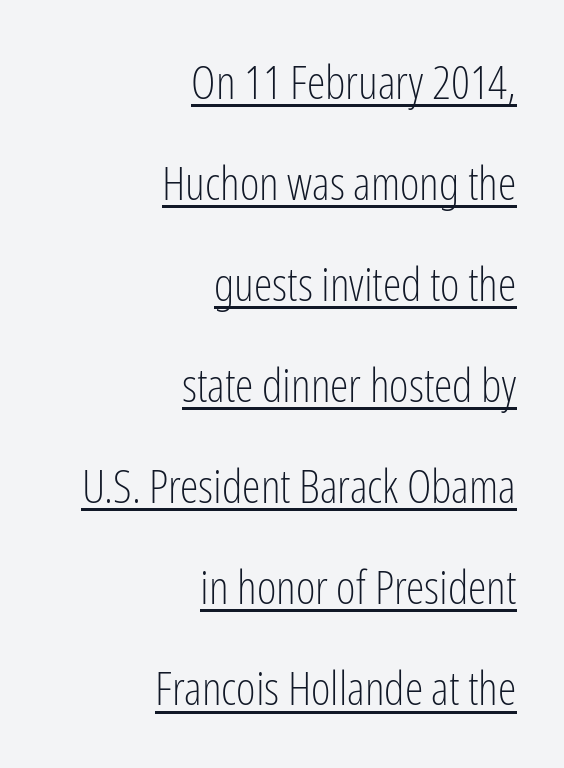
The image shows 47 px light, condensed sans-serif type, upright; set right-aligned, loose line spacing (2.15x), normal letter spacing, underlined; low stroke contrast and a medium x-height.
